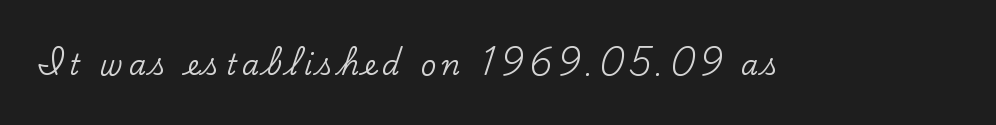
The image shows 28 px serif type; set unusually wide letter spacing (+0.2 em), not underlined; low stroke contrast and a small x-height.
